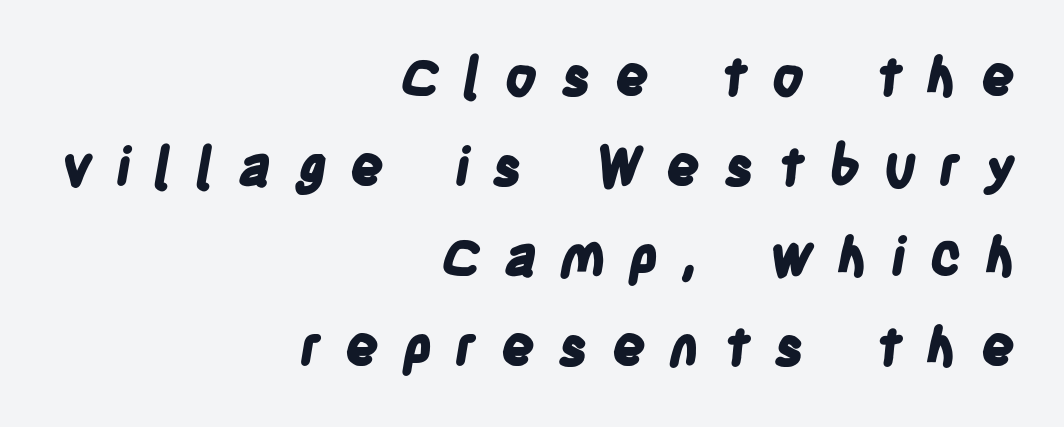
{"serif": "no", "bold": "yes", "weight": "bold", "width": "condensed", "stroke_contrast": "low", "x_height": "large", "monospaced": "no", "underline": "no", "align": "right", "line_spacing": "normal", "line_spacing_ratio": 1.7, "letter_spacing": "wide", "letter_spacing_em": 0.44, "glyph_px": 53}
